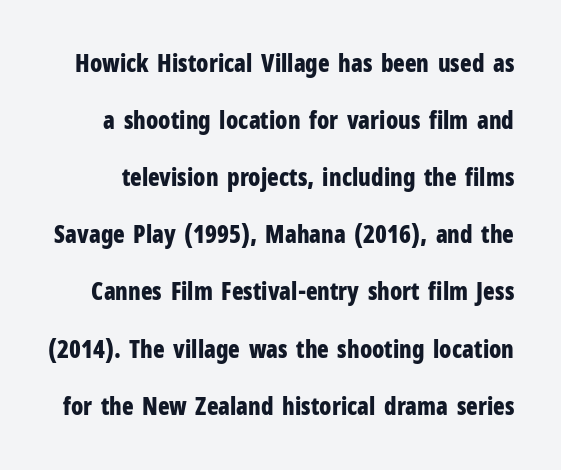
Q: Is the text bold? A: Yes.
Q: Is the text italic (slanted)? A: No, it is upright.
Q: Is the text underlined? A: No.
Q: Is the spacing between letters normal or unusually wide? A: Normal.
Q: Is the spacing between lines tight, normal or loose? A: Loose.
